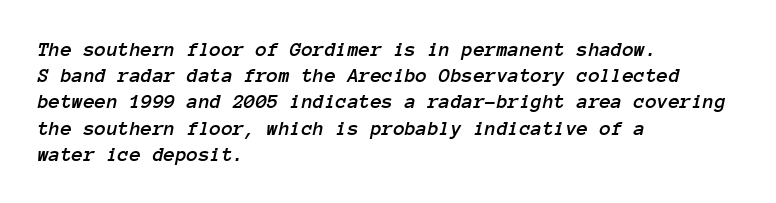
The image shows 21 px text type, italic (leaning right); set left-aligned, normal line spacing (1.25x), normal letter spacing, not underlined.
